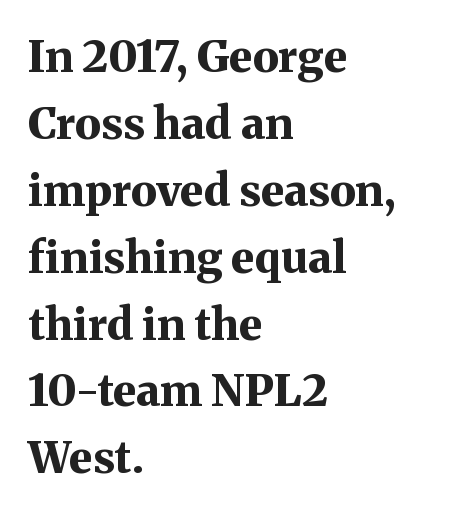
Q: Is the text bold? A: Yes.
Q: Is the text italic (slanted)? A: No, it is upright.
Q: Is the typeface a serif or a sans-serif typeface? A: Serif.
Q: Is the text underlined? A: No.
Q: How is the paragraph aligned? A: Left-aligned.
Q: Is the spacing between letters normal or unusually wide? A: Normal.
Q: Is the spacing between lines tight, normal or loose? A: Normal.
Q: Width (condensed, normal, or wide)? A: Normal.
Q: Stroke contrast? A: Medium.
Q: x-height? A: Medium.
Q: Monospaced? A: No.
